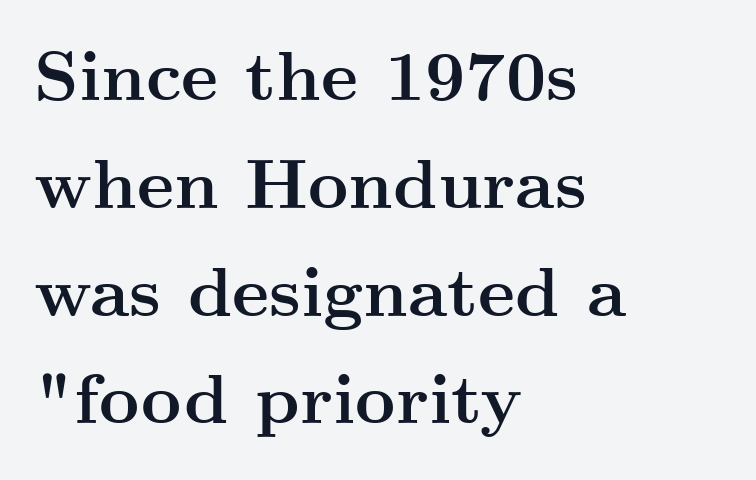
{"serif": "yes", "italic": "no", "bold": "yes", "weight": "semibold", "width": "wide", "stroke_contrast": "medium", "x_height": "small", "monospaced": "no", "underline": "no", "align": "left", "line_spacing": "normal", "line_spacing_ratio": 1.54, "letter_spacing": "normal", "letter_spacing_em": 0.0, "glyph_px": 70}
